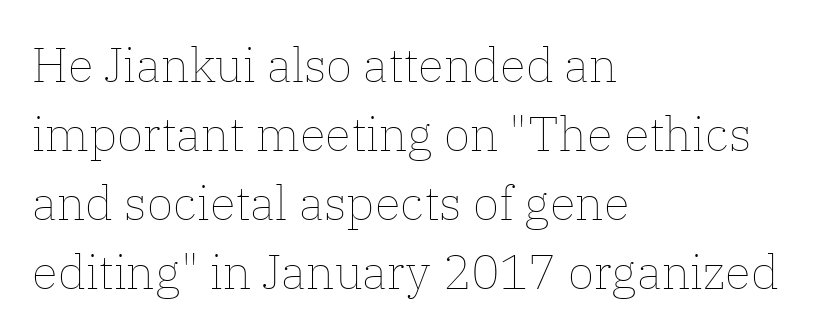
The image shows 48 px thin type, upright; set left-aligned, normal line spacing (1.44x), normal letter spacing, not underlined; low stroke contrast and a medium x-height.
